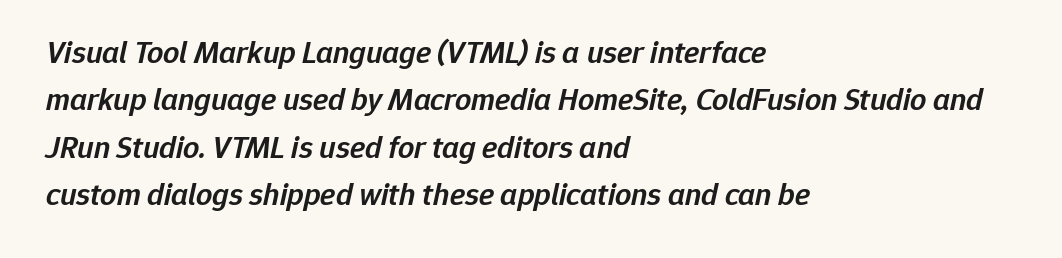
Q: Is the text bold? A: Semi-bold.
Q: Is the text italic (slanted)? A: Yes, it leans right by about 12 degrees.
Q: Is the text underlined? A: No.
Q: How is the paragraph aligned? A: Left-aligned.
Q: Is the spacing between letters normal or unusually wide? A: Normal.
Q: Is the spacing between lines tight, normal or loose? A: Normal.
Q: Width (condensed, normal, or wide)? A: Normal.
Q: Stroke contrast? A: Low.
Q: x-height? A: Medium.
Q: Monospaced? A: No.
